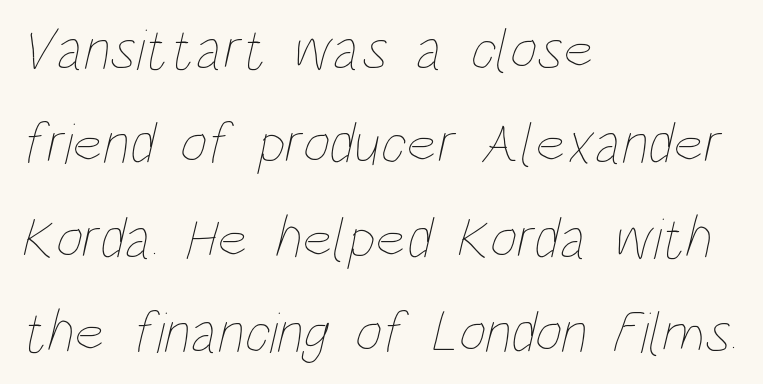
Descender tails drop into unmarked territory. Notice how descenders clear the ascenders below comfortably — that's standard leading. Is this a fixed-width face? No — the glyphs have proportional, varying widths. If you drew a ruler down the left edge, every line would touch it. The strokes are not fattened; the text isn't bold. Here the glyphs are tracked normally, forming tight word shapes.
